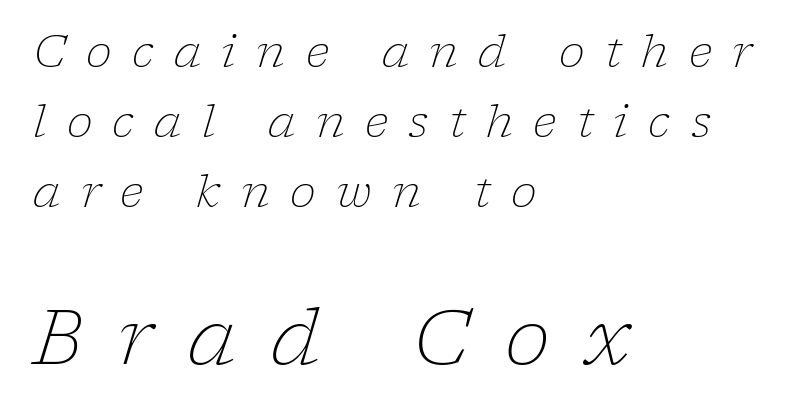
The gaps between neighbouring characters are conspicuously large. The lines sit at an ordinary, default distance from one another. The face used here is proportionally spaced, like ordinary book or web type. Lines of text with bare space underneath.
